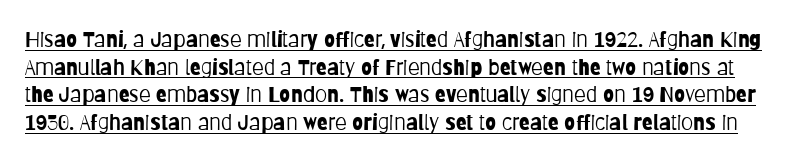
The image shows 22 px text type, upright; set normal line spacing (1.26x), normal letter spacing, underlined.
